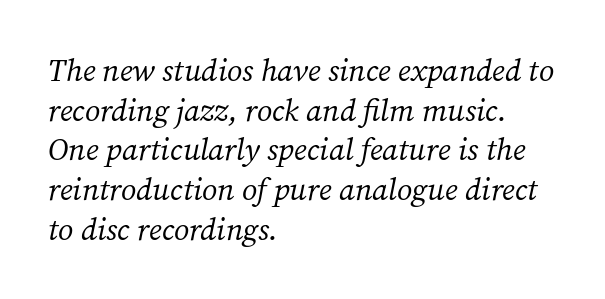
Q: Is the text bold? A: No.
Q: Is the text italic (slanted)? A: Yes, it leans right by about 12 degrees.
Q: Is the typeface a serif or a sans-serif typeface? A: Serif.
Q: Is the text underlined? A: No.
Q: How is the paragraph aligned? A: Left-aligned.
Q: Is the spacing between letters normal or unusually wide? A: Normal.
Q: Is the spacing between lines tight, normal or loose? A: Normal.
Q: Width (condensed, normal, or wide)? A: Normal.
Q: Stroke contrast? A: Medium.
Q: x-height? A: Medium.
Q: Monospaced? A: No.
